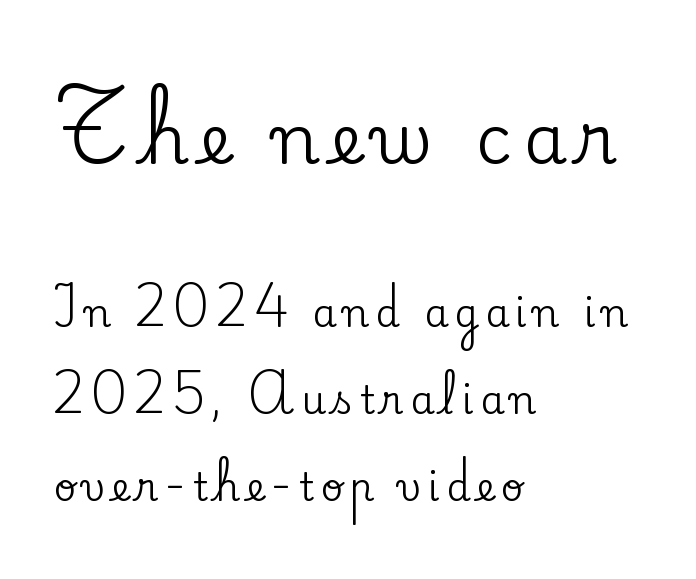
The image shows 69 px serif type, upright; set left-aligned, loose line spacing (2.24x), not underlined; the first (top) block is 1.77x larger; low stroke contrast and a small x-height.
